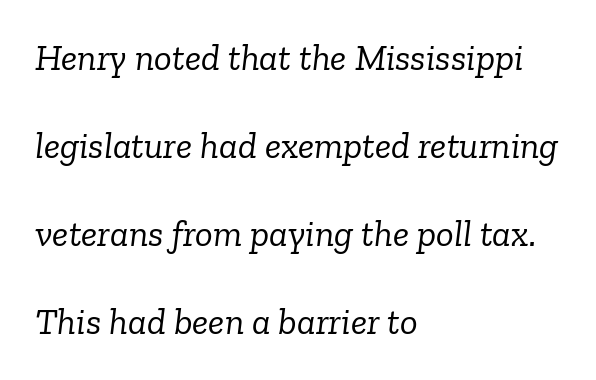
Q: Is the text bold? A: No.
Q: Is the text italic (slanted)? A: Yes, it leans right by about 6 degrees.
Q: Is the typeface a serif or a sans-serif typeface? A: Serif.
Q: Is the text underlined? A: No.
Q: How is the paragraph aligned? A: Left-aligned.
Q: Is the spacing between letters normal or unusually wide? A: Normal.
Q: Is the spacing between lines tight, normal or loose? A: Loose.
Q: Width (condensed, normal, or wide)? A: Normal.
Q: Stroke contrast? A: Low.
Q: x-height? A: Medium.
Q: Monospaced? A: No.
